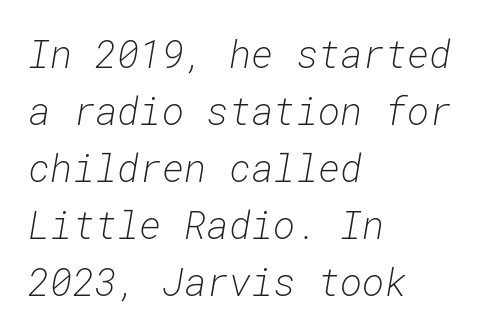
{"italic": "yes", "lean": "right", "slant_degrees": 10, "bold": "no", "weight": "light", "width": "normal", "stroke_contrast": "low", "x_height": "medium", "monospaced": "yes", "underline": "no", "align": "left", "line_spacing": "normal", "line_spacing_ratio": 1.5, "letter_spacing": "normal", "letter_spacing_em": 0.0, "glyph_px": 38}
